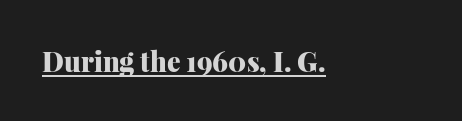
The letters stand straight up with perfectly vertical stems. Between one letter and the next there's only the usual sliver of space. Underlining? Definitely there. Strokes here are thick enough to call this a true bold.
